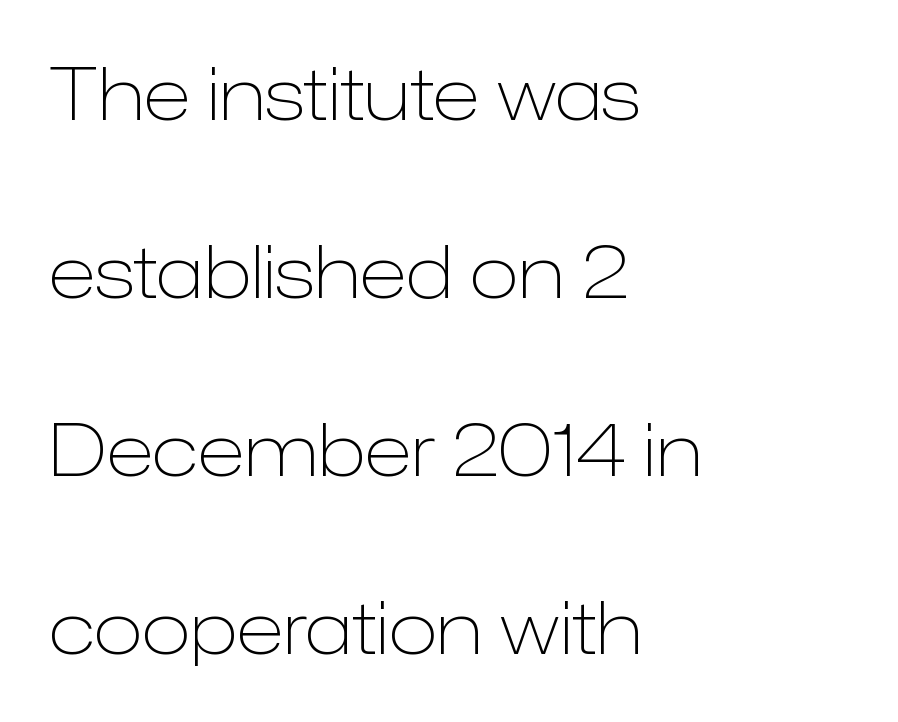
The image shows 73 px light sans-serif type, upright; set left-aligned, loose line spacing (2.44x), normal letter spacing, not underlined; low stroke contrast and a medium x-height.
